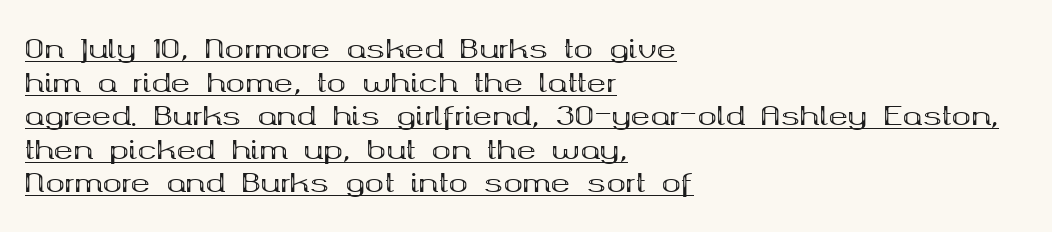
Q: Is the text bold? A: Yes.
Q: Is the text italic (slanted)? A: No, it is upright.
Q: Is the text underlined? A: Yes.
Q: How is the paragraph aligned? A: Left-aligned.
Q: Is the spacing between letters normal or unusually wide? A: Normal.
Q: Is the spacing between lines tight, normal or loose? A: Normal.
